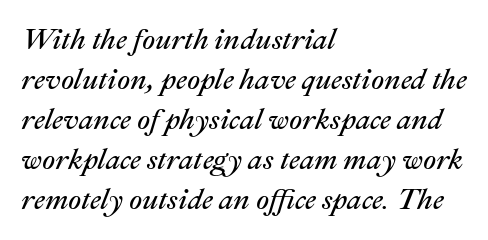
Q: Is the text bold? A: No.
Q: Is the text italic (slanted)? A: Yes, it leans right by about 22 degrees.
Q: Is the text underlined? A: No.
Q: How is the paragraph aligned? A: Left-aligned.
Q: Is the spacing between letters normal or unusually wide? A: Normal.
Q: Is the spacing between lines tight, normal or loose? A: Normal.
Q: Width (condensed, normal, or wide)? A: Normal.
Q: Stroke contrast? A: Medium.
Q: x-height? A: Medium.
Q: Monospaced? A: No.
